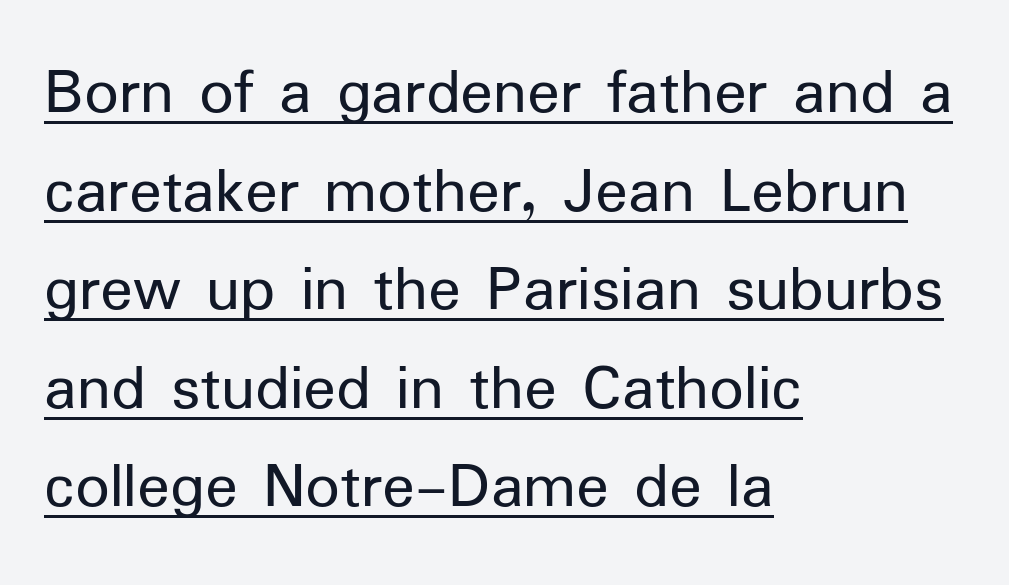
When letters stand straight like this, we call the style roman or upright. Stroke mass is kept to a normal reading level or below. These lines are rendered in a variable-pitch font. These lines are composed in type without serifs. A classic flush-left, rag-right setting is used for this passage.
